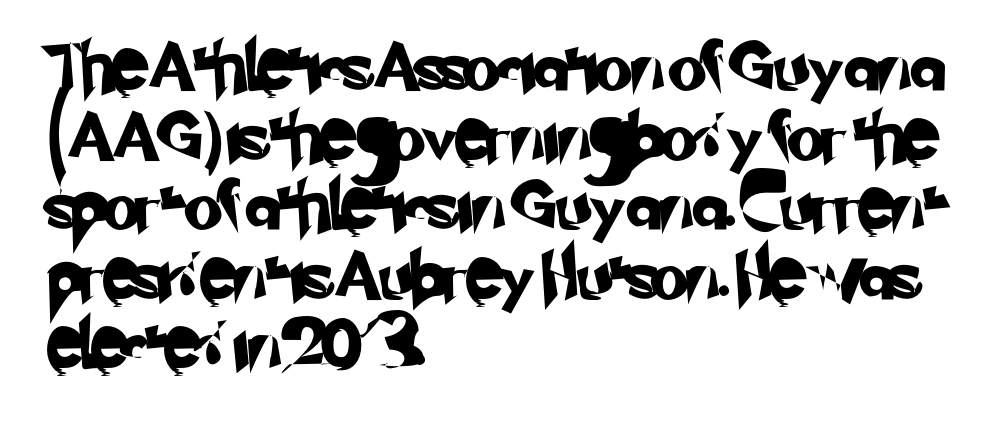
{"serif": "no", "width": "normal", "stroke_contrast": "low", "x_height": "small", "monospaced": "no", "underline": "no", "align": "left", "line_spacing": "normal", "line_spacing_ratio": 1.42, "letter_spacing": "normal", "letter_spacing_em": 0.0, "glyph_px": 49}
